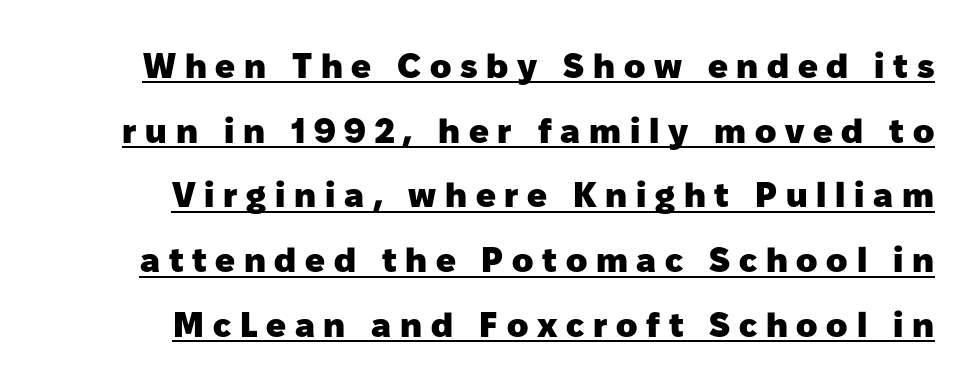
The image shows 35 px heavy sans-serif type, upright; set line spacing 1.85x, unusually wide letter spacing (+0.25 em), underlined; low stroke contrast and a medium x-height.
